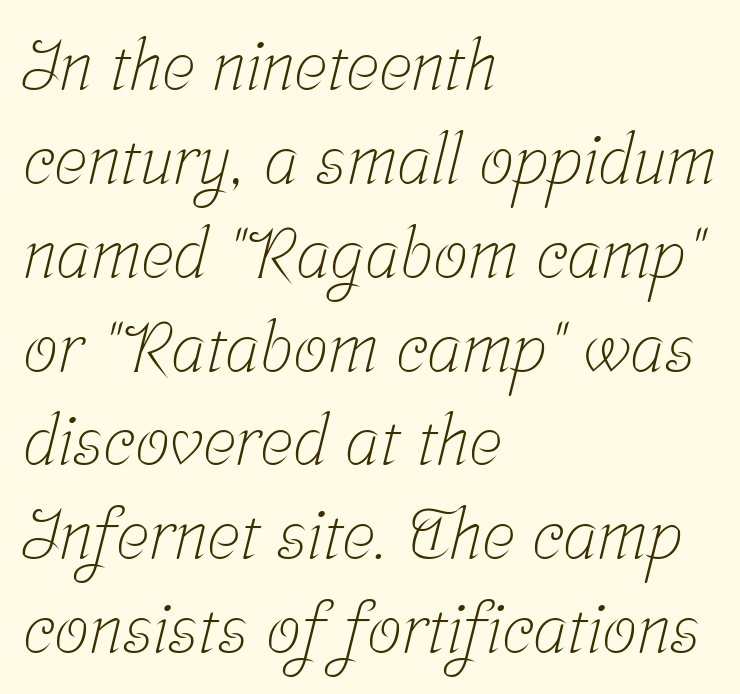
These lines are rendered in a variable-pitch font. The designer left line spacing at the default. Vertical stems look standard width or narrower in stroke. Is the letter spacing exaggerated? No — it looks like the ordinary default.
